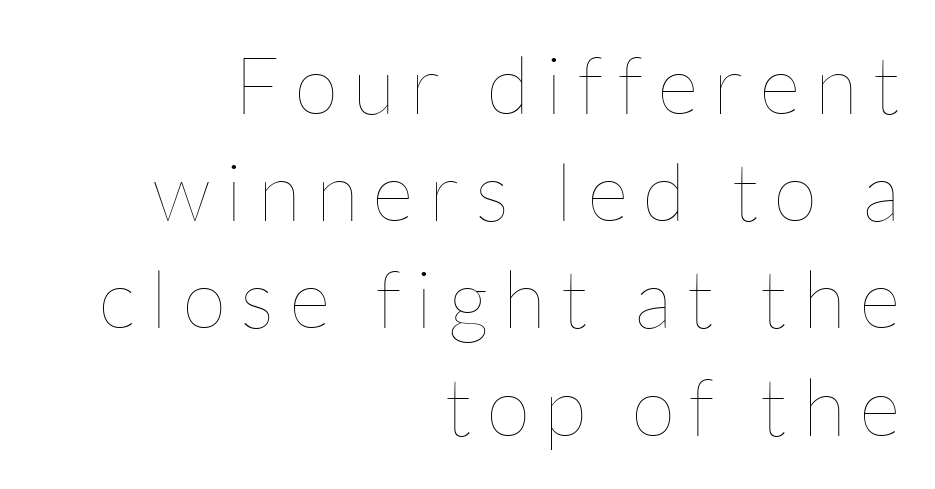
The image shows 80 px thin type, upright; set right-aligned, normal line spacing (1.34x), not underlined; low stroke contrast and a medium x-height.
